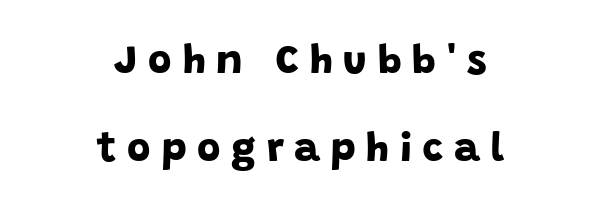
The image shows 40 px bold sans-serif type; set centered, loose line spacing (2.19x), unusually wide letter spacing (+0.27 em), not underlined; low stroke contrast and a large x-height.
